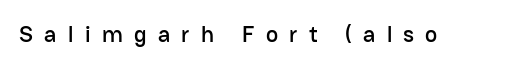
Q: Is the text italic (slanted)? A: No, it is upright.
Q: Is the text underlined? A: No.
Q: Is the spacing between letters normal or unusually wide? A: Unusually wide.
